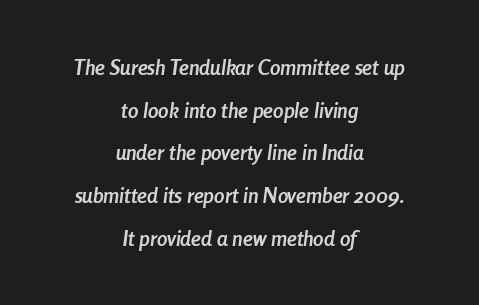
Q: Is the text bold? A: Yes.
Q: Is the text italic (slanted)? A: Yes, it leans right by about 8 degrees.
Q: Is the text underlined? A: No.
Q: How is the paragraph aligned? A: Centered.
Q: Is the spacing between letters normal or unusually wide? A: Normal.
Q: Is the spacing between lines tight, normal or loose? A: Loose.
